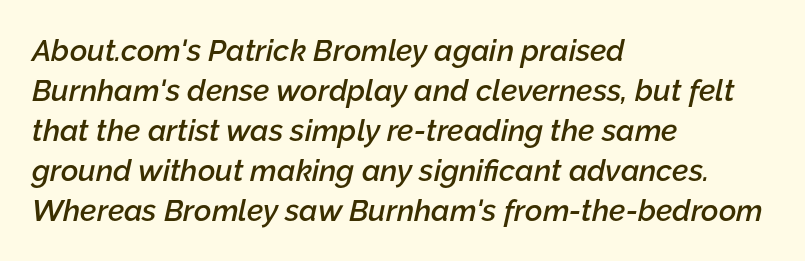
{"italic": "yes", "lean": "right", "slant_degrees": 12, "bold": "semi", "weight": "semibold", "width": "normal", "stroke_contrast": "low", "x_height": "medium", "monospaced": "no", "underline": "no", "align": "left", "line_spacing": "normal", "line_spacing_ratio": 1.33, "letter_spacing": "normal", "letter_spacing_em": 0.0, "glyph_px": 30}
